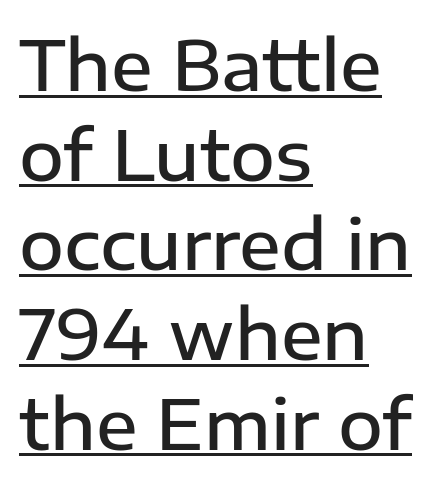
Words appear dense and cohesive because spacing is normal. Looks like regular typesetting: each glyph gets only the width it needs. Looks like someone drew a line under every word here. In terms of weight, the rendering is demibold, just under bold.
